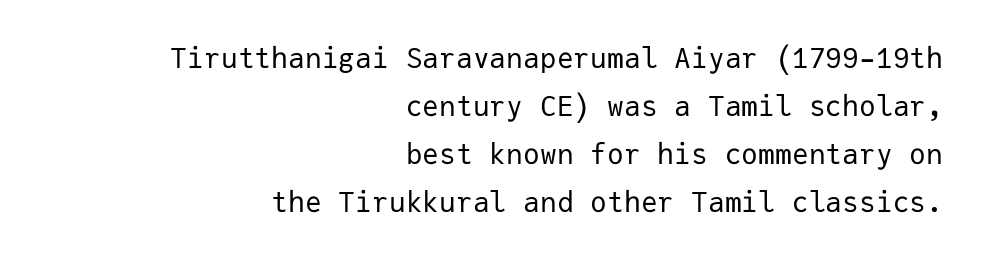
Q: Is the text bold? A: No.
Q: Is the text italic (slanted)? A: No, it is upright.
Q: Is the typeface a serif or a sans-serif typeface? A: Sans-serif.
Q: Is the text underlined? A: No.
Q: How is the paragraph aligned? A: Right-aligned.
Q: Is the spacing between letters normal or unusually wide? A: Normal.
Q: Width (condensed, normal, or wide)? A: Normal.
Q: Stroke contrast? A: Low.
Q: x-height? A: Medium.
Q: Monospaced? A: Yes.
